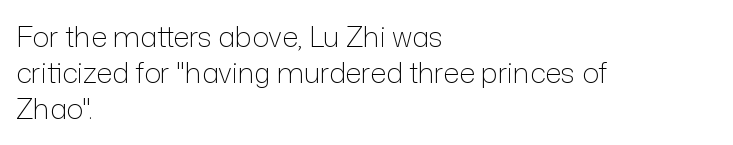
The words here are not underlined. The passage shown is typed in a proportional face where columns would drift. Nope, no serifs anywhere on these letters. These lines keep a tight, regular rhythm from letter to letter. Successive baselines arrive at the customary interval.
